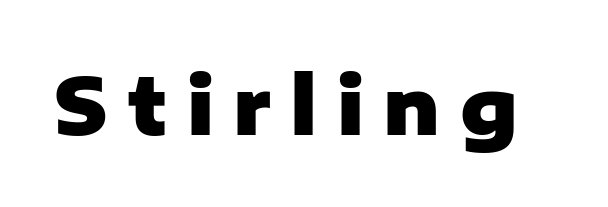
Tall strokes in this sample are plumb rather than angled. A clean baseline with only descenders dipping below it. Note: no serifs on the glyphs. Spacing verdict: proportional, widths tailored to each character.
